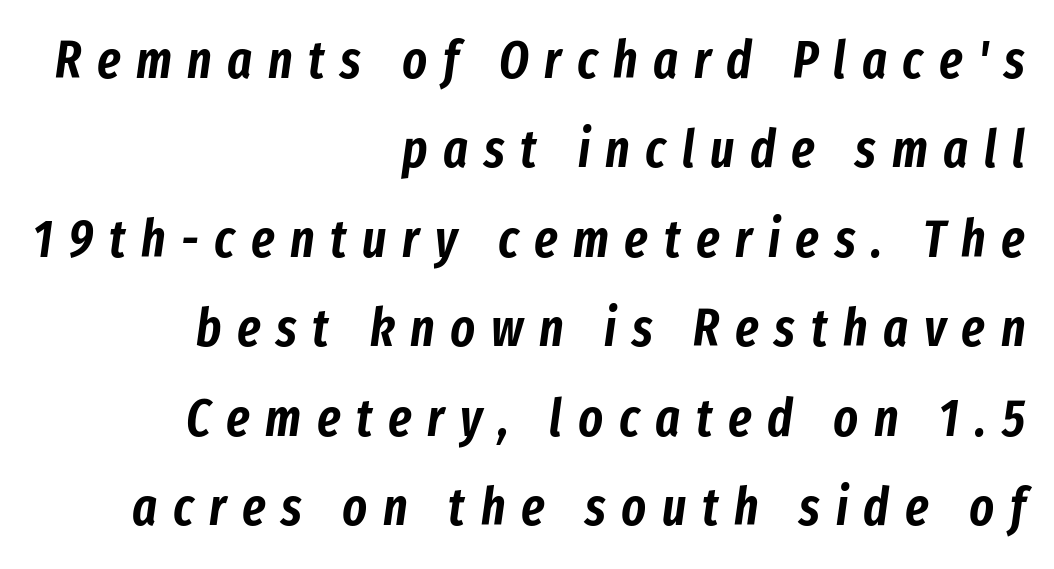
The image shows 52 px condensed type, italic (leaning right); set right-aligned, line spacing 1.72x, unusually wide letter spacing (+0.3 em), not underlined; low stroke contrast and a medium x-height.
